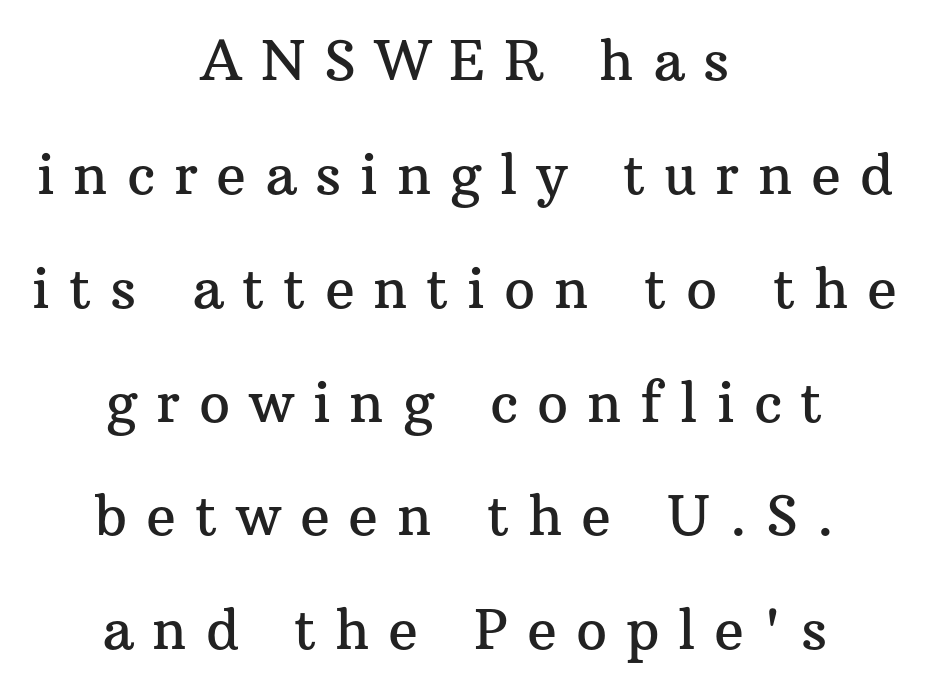
The image shows 55 px serif type, upright; set centered, loose line spacing (2.07x), unusually wide letter spacing (+0.34 em), not underlined; medium stroke contrast and a medium x-height.
